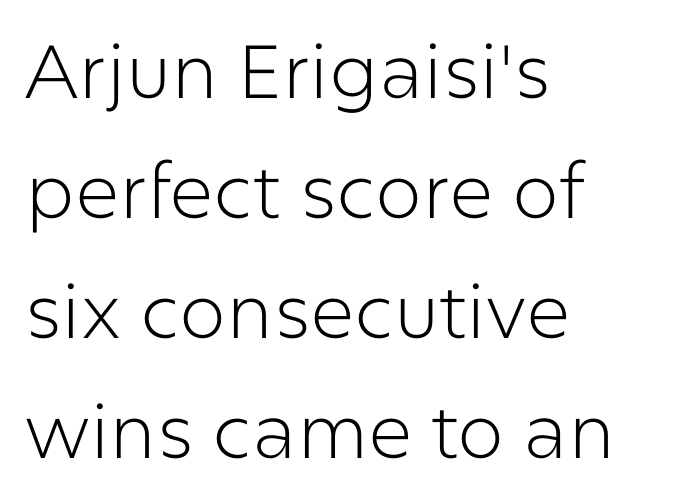
Q: Is the text bold? A: No.
Q: Is the text italic (slanted)? A: No, it is upright.
Q: Is the typeface a serif or a sans-serif typeface? A: Sans-serif.
Q: Is the text underlined? A: No.
Q: How is the paragraph aligned? A: Left-aligned.
Q: Is the spacing between letters normal or unusually wide? A: Normal.
Q: Is the spacing between lines tight, normal or loose? A: Normal.
Q: Width (condensed, normal, or wide)? A: Normal.
Q: Stroke contrast? A: Low.
Q: x-height? A: Medium.
Q: Monospaced? A: No.
